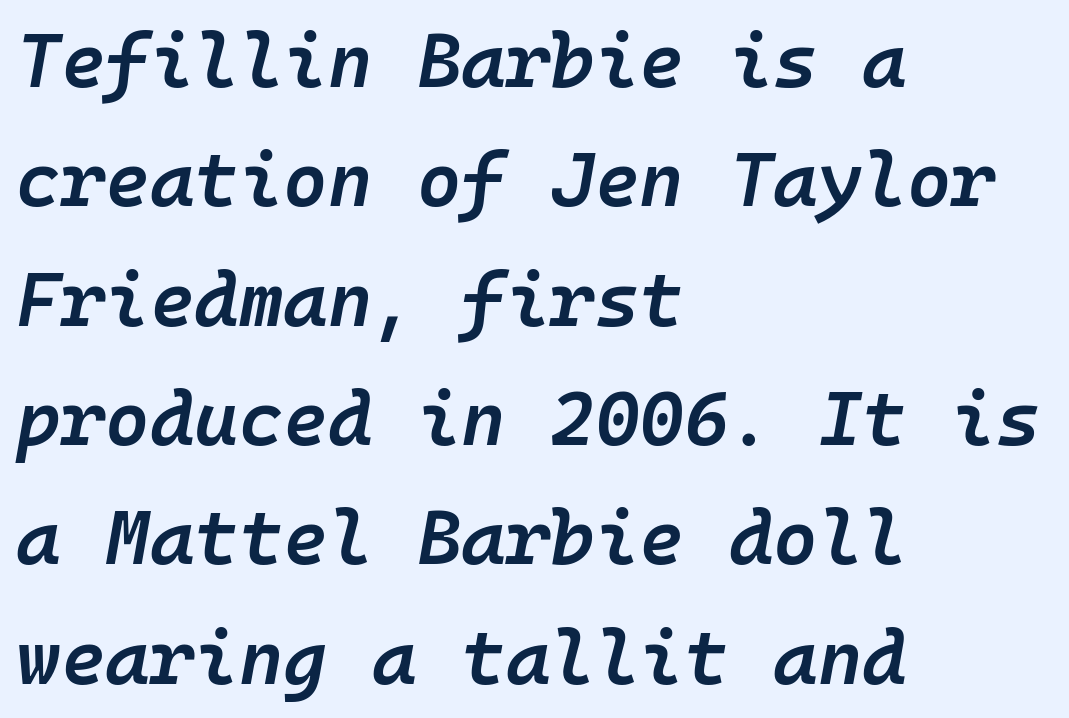
Q: Is the text bold? A: Semi-bold.
Q: Is the text italic (slanted)? A: Yes, it leans right by about 10 degrees.
Q: Is the text underlined? A: No.
Q: How is the paragraph aligned? A: Left-aligned.
Q: Is the spacing between letters normal or unusually wide? A: Normal.
Q: Is the spacing between lines tight, normal or loose? A: Normal.
Q: Width (condensed, normal, or wide)? A: Normal.
Q: Stroke contrast? A: Low.
Q: x-height? A: Medium.
Q: Monospaced? A: Yes.
